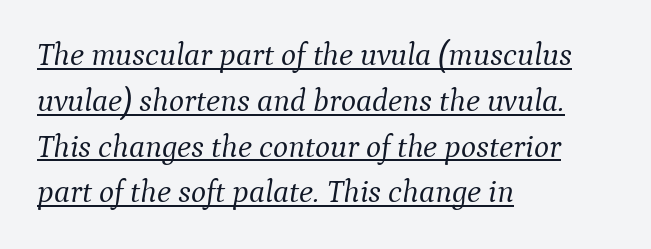
Q: Is the text bold? A: No.
Q: Is the text italic (slanted)? A: Yes, it leans right by about 9 degrees.
Q: Is the typeface a serif or a sans-serif typeface? A: Serif.
Q: Is the text underlined? A: Yes.
Q: How is the paragraph aligned? A: Left-aligned.
Q: Is the spacing between letters normal or unusually wide? A: Normal.
Q: Is the spacing between lines tight, normal or loose? A: Normal.
Q: Width (condensed, normal, or wide)? A: Normal.
Q: Stroke contrast? A: Medium.
Q: x-height? A: Medium.
Q: Monospaced? A: No.
